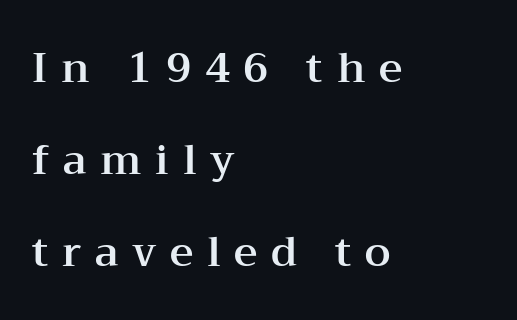
{"serif": "yes", "italic": "no", "width": "wide", "stroke_contrast": "medium", "x_height": "medium", "monospaced": "no", "underline": "no", "align": "left", "line_spacing": "loose", "line_spacing_ratio": 2.24, "letter_spacing": "wide", "letter_spacing_em": 0.33, "glyph_px": 41}
